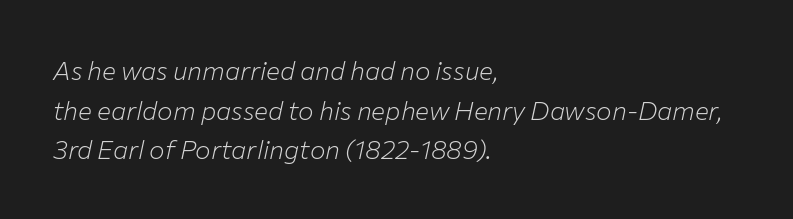
Q: Is the text bold? A: No.
Q: Is the text italic (slanted)? A: Yes, it leans right by about 12 degrees.
Q: Is the text underlined? A: No.
Q: How is the paragraph aligned? A: Left-aligned.
Q: Is the spacing between letters normal or unusually wide? A: Normal.
Q: Is the spacing between lines tight, normal or loose? A: Normal.
